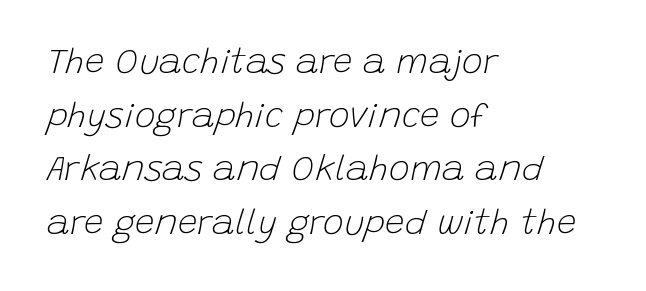
{"italic": "yes", "lean": "right", "slant_degrees": 15, "bold": "no", "weight": "light", "width": "normal", "stroke_contrast": "low", "x_height": "large", "monospaced": "no", "underline": "no", "align": "left", "line_spacing": "normal", "line_spacing_ratio": 1.53, "letter_spacing": "normal", "letter_spacing_em": 0.0, "glyph_px": 35}
